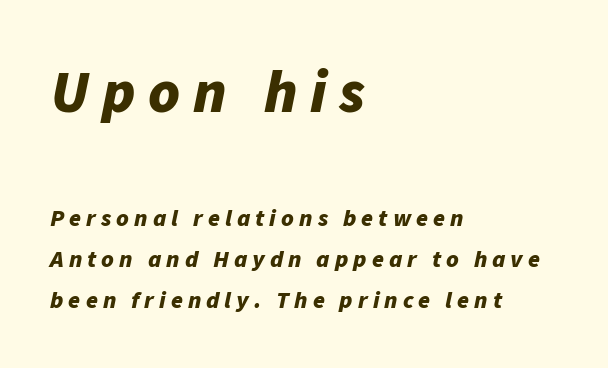
Q: Is the text bold? A: Yes.
Q: Is the text italic (slanted)? A: Yes, it leans right by about 11 degrees.
Q: Is the text underlined? A: No.
Q: How is the paragraph aligned? A: Left-aligned.
Q: Is the spacing between letters normal or unusually wide? A: Unusually wide.
Q: Which block of text is set in a larger size, the first (top) or the second (bottom)? A: The first (top) one.
Q: Width (condensed, normal, or wide)? A: Normal.
Q: Stroke contrast? A: Low.
Q: x-height? A: Medium.
Q: Monospaced? A: No.
